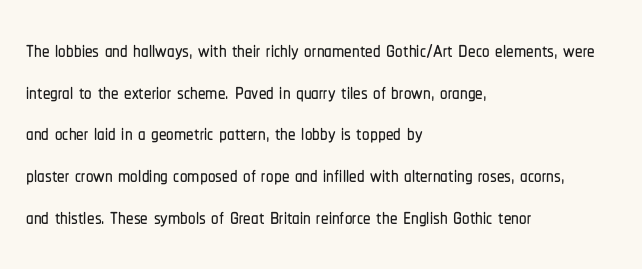
{"serif": "no", "italic": "no", "width": "condensed", "stroke_contrast": "low", "x_height": "medium", "monospaced": "no", "underline": "no", "align": "left", "line_spacing": "normal", "line_spacing_ratio": 1.39, "letter_spacing": "normal", "letter_spacing_em": 0.0, "glyph_px": 30}
